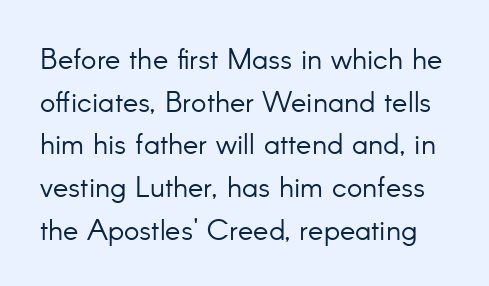
Here the designer chose a conventional face with non-uniform glyph widths. Glyph-to-glyph distance matches everyday printed text. Every character sits straight up, as roman type does. Stems here are at most as thick as an everyday book face. Underline: absent.
